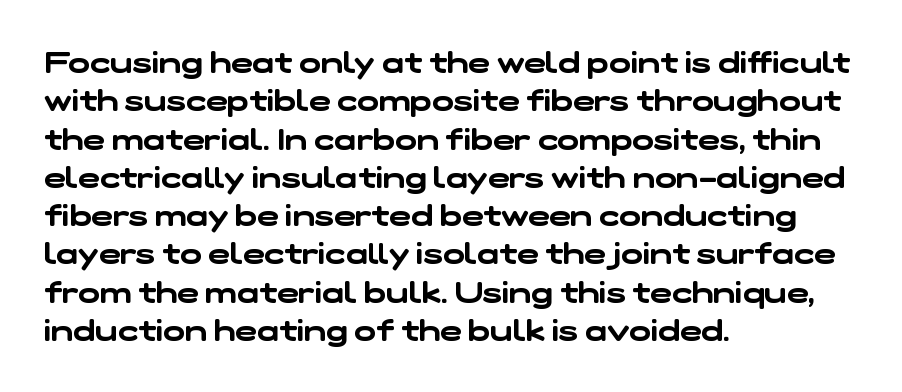
Q: Is the typeface a serif or a sans-serif typeface? A: Sans-serif.
Q: Is the text underlined? A: No.
Q: How is the paragraph aligned? A: Left-aligned.
Q: Is the spacing between letters normal or unusually wide? A: Normal.
Q: Is the spacing between lines tight, normal or loose? A: Normal.
Q: Width (condensed, normal, or wide)? A: Wide.
Q: Stroke contrast? A: Low.
Q: x-height? A: Medium.
Q: Monospaced? A: No.
